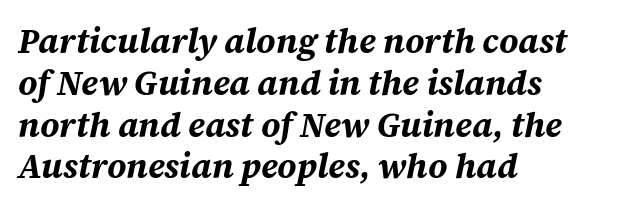
Q: Is the text bold? A: Yes.
Q: Is the text italic (slanted)? A: Yes, it leans right by about 12 degrees.
Q: Is the text underlined? A: No.
Q: How is the paragraph aligned? A: Left-aligned.
Q: Is the spacing between letters normal or unusually wide? A: Normal.
Q: Width (condensed, normal, or wide)? A: Normal.
Q: Stroke contrast? A: Medium.
Q: x-height? A: Large.
Q: Monospaced? A: No.
